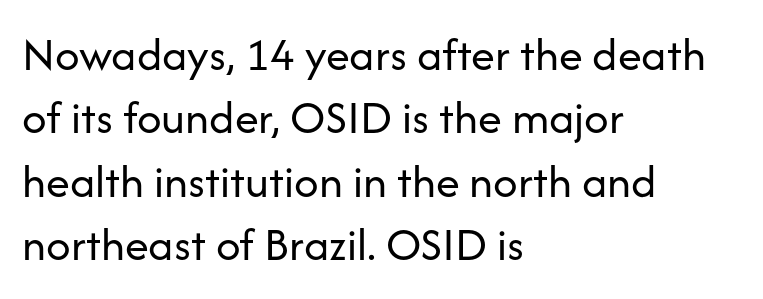
The image shows 48 px regular-weight sans-serif type, upright; set left-aligned, normal line spacing (1.32x), normal letter spacing, not underlined; low stroke contrast and a medium x-height.
